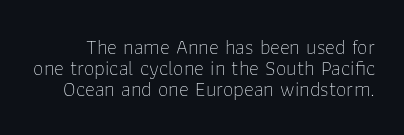
{"italic": "no", "bold": "no", "underline": "no", "line_spacing": "tight", "line_spacing_ratio": 1.0, "letter_spacing": "normal", "letter_spacing_em": 0.0, "glyph_px": 21}
